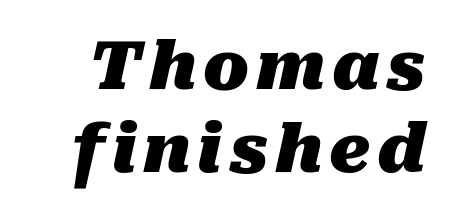
The image shows 67 px heavy type, italic (leaning right); set line spacing 1.24x, not underlined; medium stroke contrast and a medium x-height.
